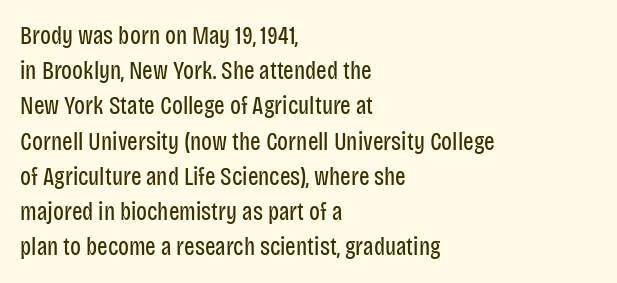
Q: Is the text bold? A: No.
Q: Is the text italic (slanted)? A: No, it is upright.
Q: Is the text underlined? A: No.
Q: How is the paragraph aligned? A: Left-aligned.
Q: Is the spacing between letters normal or unusually wide? A: Normal.
Q: Is the spacing between lines tight, normal or loose? A: Normal.
